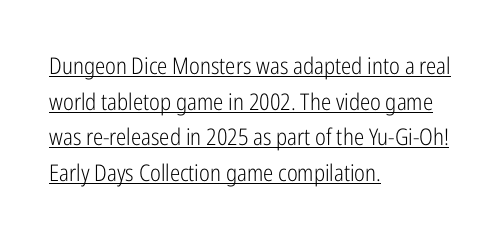
The words here are underlined. The font's upright variant was chosen for this text. The rendering uses a moderate line-height, typical for paragraphs. The letters sit at their default tracking, neither squeezed nor spread. Bold? No — there's no thickening of the strokes. One-word summary of the alignment: left.
